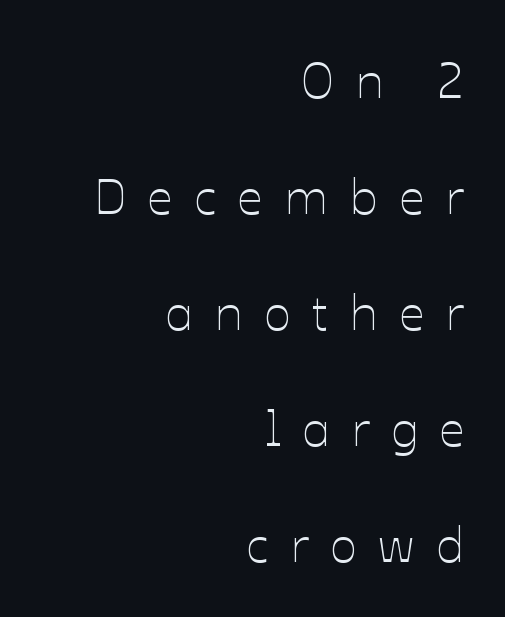
The zone under the glyphs is completely vacant. Is the stroke heavy? The answer is a plain regular-or-lighter. The rendering inserts visible extra space after every character. This block would shrink considerably if given ordinary leading; it's expanded now. The passage shown is typed in a proportional face where columns would drift. Tall strokes in this sample are plumb rather than angled.
